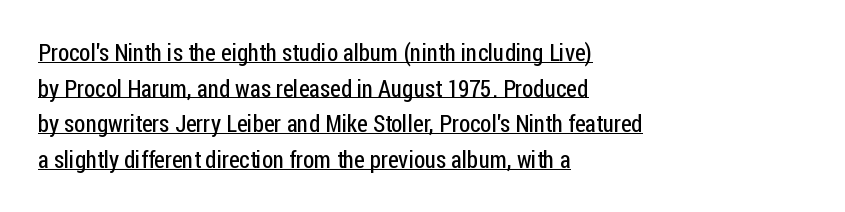
Left-aligned paragraph, ragged on the right. Honestly, the underline is the first thing you notice here. Nobody touched the tracking dial on this one. The characters are drawn with everyday or finer stroke widths.
